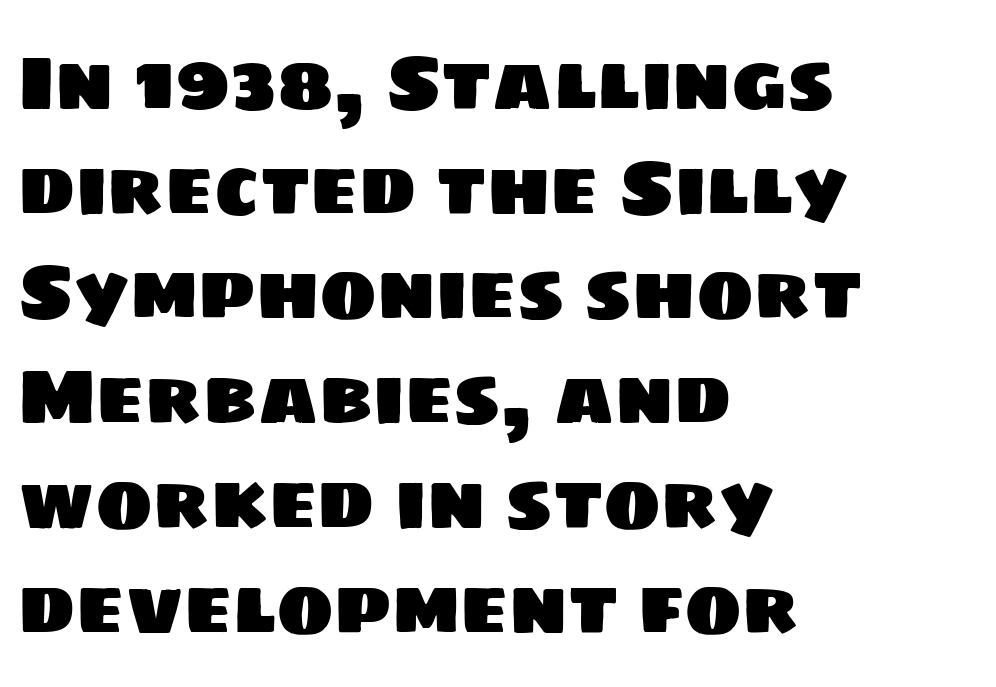
Proportional: the letters do not fall into vertical columns. This rendering employs a face without finishing strokes, i.e., a sans-serif. Type without underlining. Layout note: lines flush left. Interline gaps are of average width in this sample. There is no visible air inserted between adjacent glyphs.
